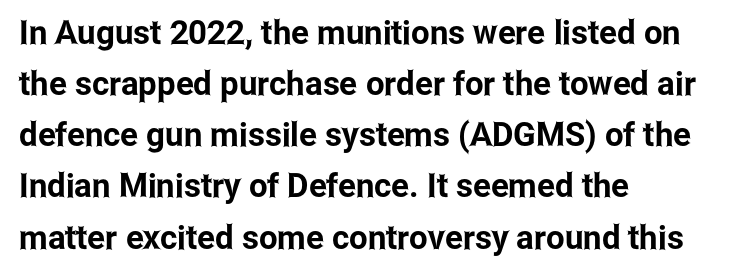
The image shows 33 px condensed sans-serif type, upright; set left-aligned, normal line spacing (1.55x), normal letter spacing, not underlined; low stroke contrast and a medium x-height.
